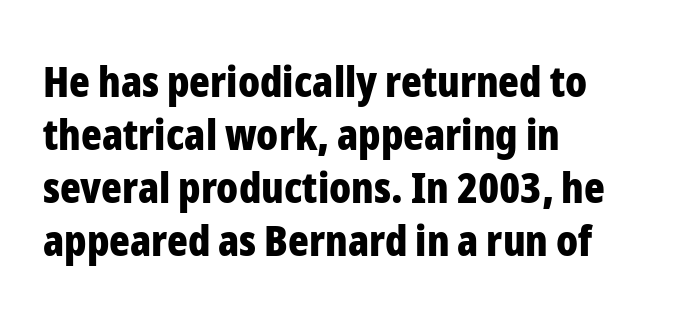
The image shows 43 px bold, condensed sans-serif type, upright; set left-aligned, line spacing 1.23x, normal letter spacing, not underlined; low stroke contrast and a medium x-height.
